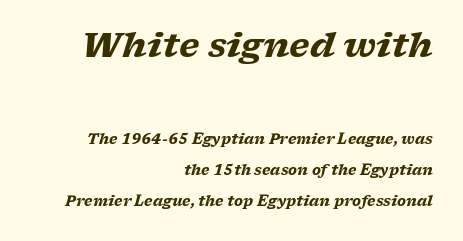
This sample has the flowing, uneven cadence of proportional lettering. Underline: absent. Which chunk is bigger? The first one — the top block dwarfs the bottom. The paragraph shown leans on its right margin.
